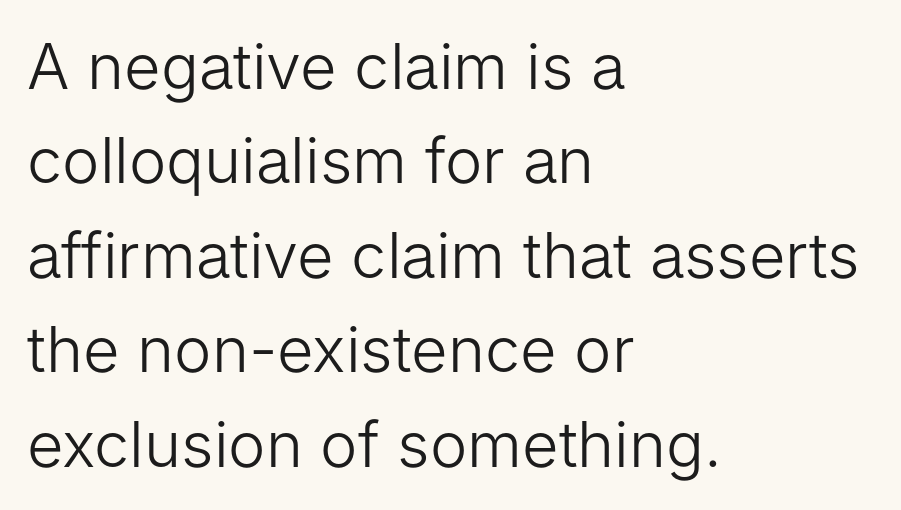
Q: Is the text bold? A: No.
Q: Is the text italic (slanted)? A: No, it is upright.
Q: Is the typeface a serif or a sans-serif typeface? A: Sans-serif.
Q: Is the text underlined? A: No.
Q: How is the paragraph aligned? A: Left-aligned.
Q: Is the spacing between letters normal or unusually wide? A: Normal.
Q: Is the spacing between lines tight, normal or loose? A: Normal.
Q: Width (condensed, normal, or wide)? A: Normal.
Q: Stroke contrast? A: Low.
Q: x-height? A: Medium.
Q: Monospaced? A: No.
